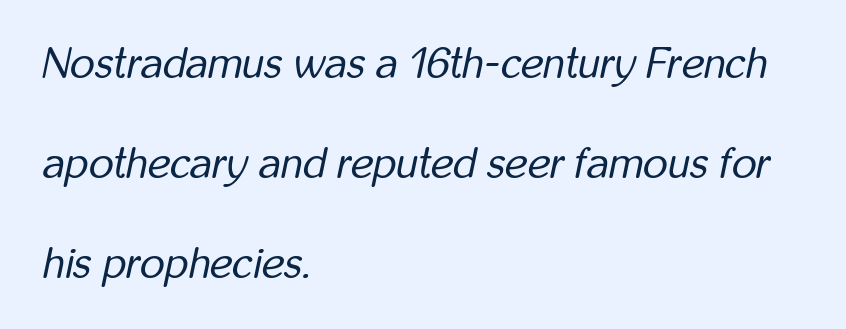
The rendering uses a large line-height, opening up the rows. No heavy texture on the line: the type isn't bold. These lines keep a tight, regular rhythm from letter to letter. These lines are rendered in a variable-pitch font. A clean baseline with only descenders dipping below it. Compared with a centered layout, this one pins lines to the left instead.
